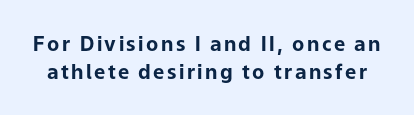
The image shows 20 px bold type, upright; set normal line spacing (1.39x), not underlined.
